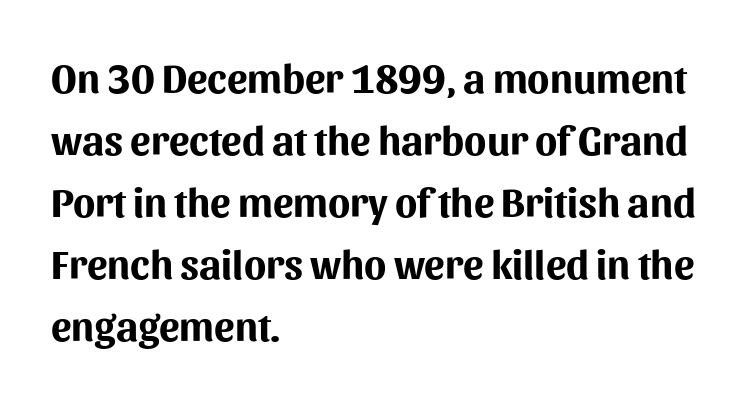
The image shows 41 px bold sans-serif type, upright; set left-aligned, normal line spacing (1.51x), normal letter spacing, not underlined; medium stroke contrast and a medium x-height.
